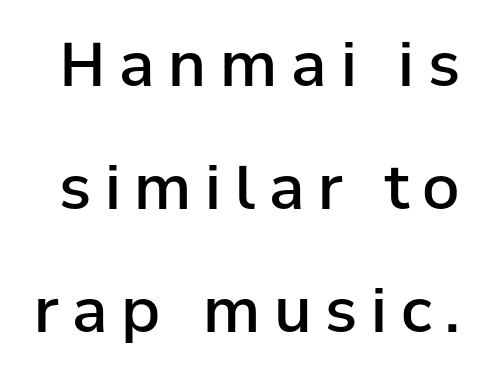
{"serif": "no", "italic": "no", "bold": "semi", "weight": "semibold", "width": "normal", "stroke_contrast": "low", "x_height": "medium", "monospaced": "no", "underline": "no", "line_spacing": "loose", "line_spacing_ratio": 2.05, "letter_spacing": "wide", "letter_spacing_em": 0.23, "glyph_px": 60}
